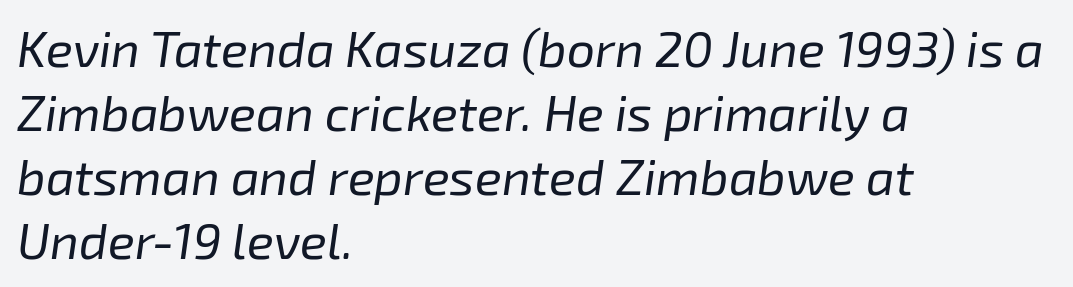
{"italic": "yes", "lean": "right", "slant_degrees": 8, "bold": "no", "weight": "regular", "width": "normal", "stroke_contrast": "low", "x_height": "medium", "monospaced": "no", "underline": "no", "align": "left", "line_spacing": "normal", "line_spacing_ratio": 1.28, "letter_spacing": "normal", "letter_spacing_em": 0.0, "glyph_px": 50}
